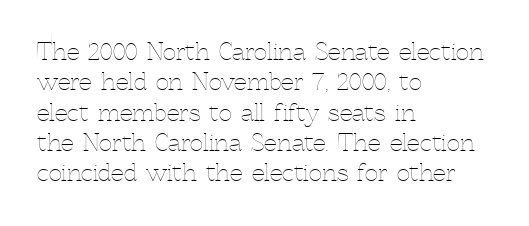
The image shows 23 px text type, upright; set left-aligned, normal line spacing (1.32x), normal letter spacing, not underlined.
